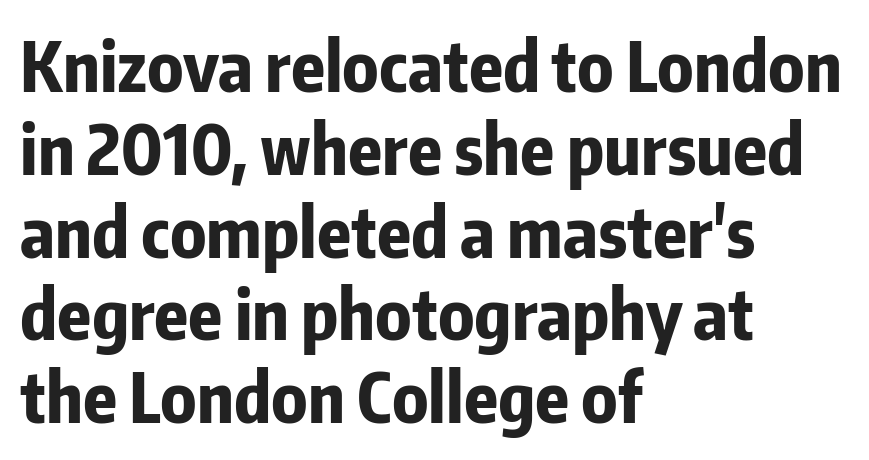
Q: Is the text bold? A: Yes.
Q: Is the text italic (slanted)? A: No, it is upright.
Q: Is the typeface a serif or a sans-serif typeface? A: Sans-serif.
Q: Is the text underlined? A: No.
Q: How is the paragraph aligned? A: Left-aligned.
Q: Is the spacing between letters normal or unusually wide? A: Normal.
Q: Width (condensed, normal, or wide)? A: Condensed.
Q: Stroke contrast? A: Low.
Q: x-height? A: Medium.
Q: Monospaced? A: No.
